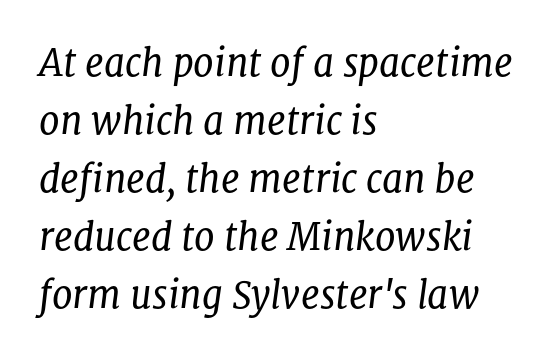
The image shows 37 px regular-weight serif type, italic (leaning right); set left-aligned, normal line spacing (1.57x), normal letter spacing, not underlined; low stroke contrast and a medium x-height.
